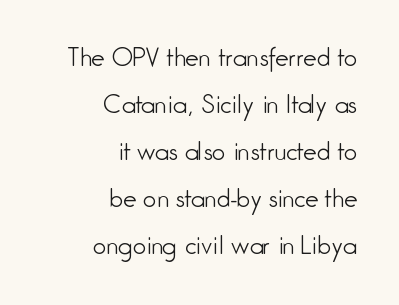
{"italic": "no", "bold": "no", "underline": "no", "align": "right", "line_spacing": "loose", "line_spacing_ratio": 1.96, "letter_spacing": "normal", "letter_spacing_em": 0.0, "glyph_px": 24}
